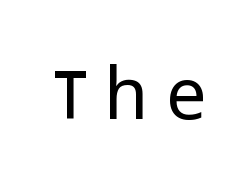
Q: Is the text bold? A: No.
Q: Is the text italic (slanted)? A: No, it is upright.
Q: Is the typeface a serif or a sans-serif typeface? A: Sans-serif.
Q: Is the text underlined? A: No.
Q: Is the spacing between letters normal or unusually wide? A: Unusually wide.
Q: Width (condensed, normal, or wide)? A: Normal.
Q: Stroke contrast? A: Low.
Q: x-height? A: Medium.
Q: Monospaced? A: No.
